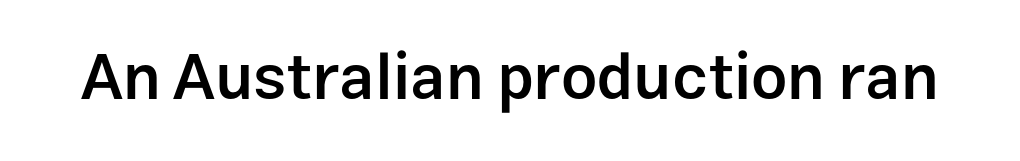
The image shows 64 px semibold sans-serif type, upright; set normal letter spacing, not underlined; low stroke contrast and a medium x-height.
